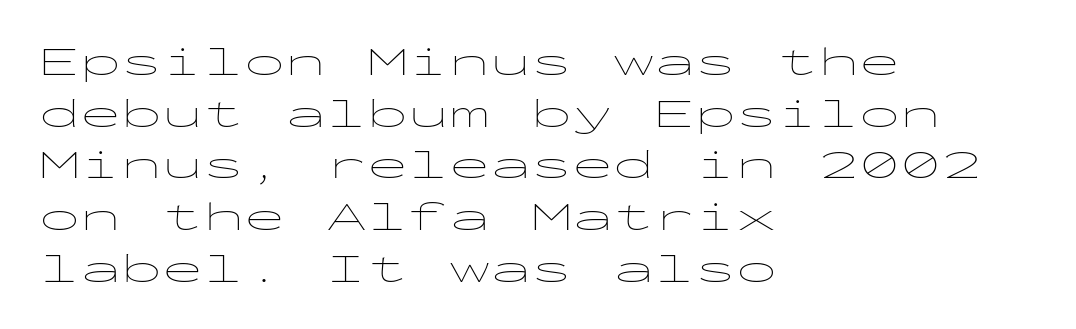
The axis of the letterforms is exactly vertical. The letters march in equal steps, a hallmark of fixed-pitch type. Leftover space on each line is placed entirely after the last word. Whoever set this chose a conventional vertical rhythm. The font sits on the lighter half of the weight spectrum, regular included.
